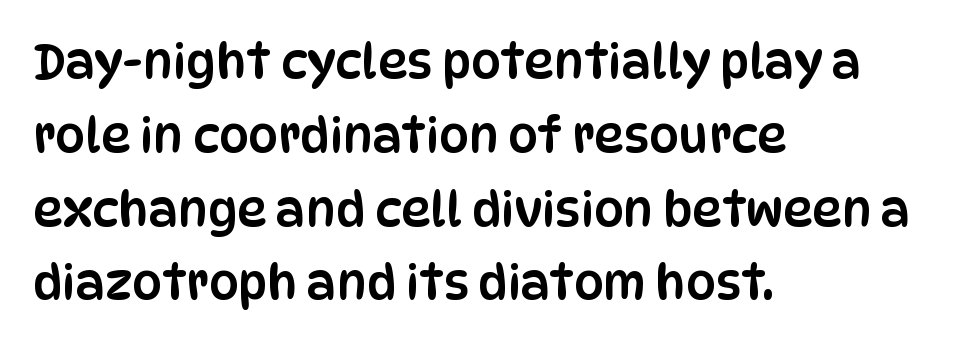
{"serif": "no", "italic": "no", "width": "condensed", "stroke_contrast": "low", "x_height": "large", "monospaced": "no", "underline": "no", "align": "left", "line_spacing": "normal", "line_spacing_ratio": 1.57, "letter_spacing": "normal", "letter_spacing_em": 0.0, "glyph_px": 47}
